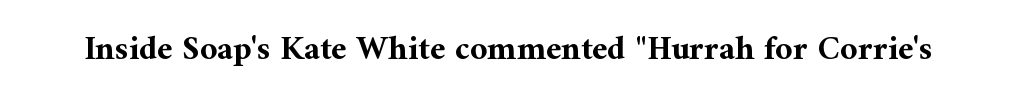
Here the designer chose a conventional face with non-uniform glyph widths. This sample uses an upright cut, with every glyph sitting square on the baseline. Just letters on the line, the space beneath them empty. The font family rendered here belongs to the serif group. Letter spacing: default. The font is running at its bold setting.
